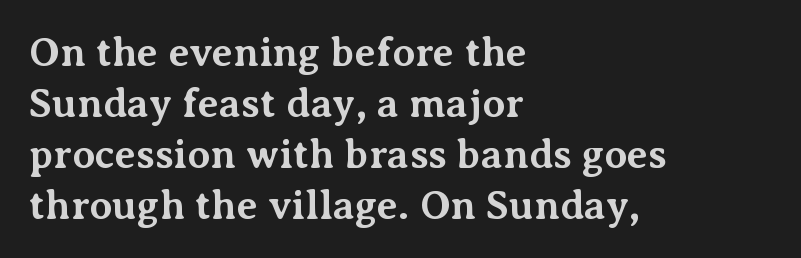
Typesetter's note: full bold, strokes at maximum text heaviness. The compositor pushed each line to the left boundary. These lines were composed using upright roman letters. What kind of face is this? One with serifs.
